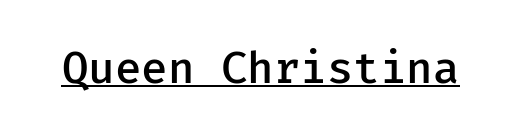
Q: Is the text bold? A: Semi-bold.
Q: Is the text italic (slanted)? A: No, it is upright.
Q: Is the typeface a serif or a sans-serif typeface? A: Sans-serif.
Q: Is the text underlined? A: Yes.
Q: Is the spacing between letters normal or unusually wide? A: Normal.
Q: Width (condensed, normal, or wide)? A: Normal.
Q: Stroke contrast? A: Low.
Q: x-height? A: Medium.
